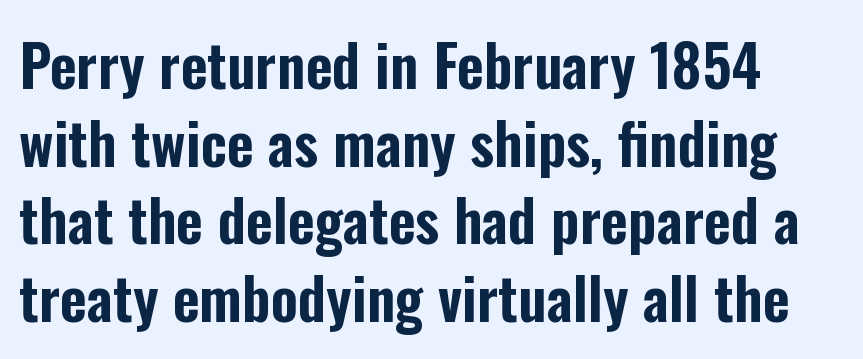
{"serif": "no", "italic": "no", "width": "condensed", "stroke_contrast": "low", "x_height": "medium", "monospaced": "no", "underline": "no", "align": "left", "line_spacing": "normal", "line_spacing_ratio": 1.34, "letter_spacing": "normal", "letter_spacing_em": 0.0, "glyph_px": 58}
